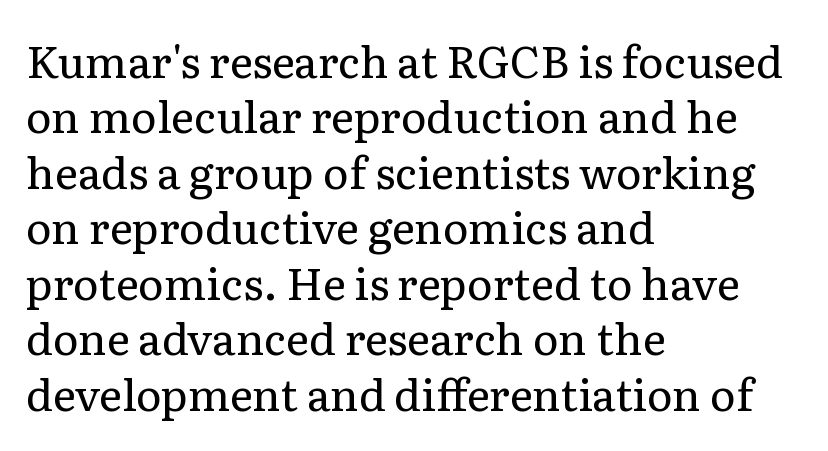
Q: Is the text bold? A: No.
Q: Is the text italic (slanted)? A: No, it is upright.
Q: Is the typeface a serif or a sans-serif typeface? A: Serif.
Q: Is the text underlined? A: No.
Q: How is the paragraph aligned? A: Left-aligned.
Q: Is the spacing between letters normal or unusually wide? A: Normal.
Q: Is the spacing between lines tight, normal or loose? A: Normal.
Q: Width (condensed, normal, or wide)? A: Normal.
Q: Stroke contrast? A: Low.
Q: x-height? A: Medium.
Q: Monospaced? A: No.
